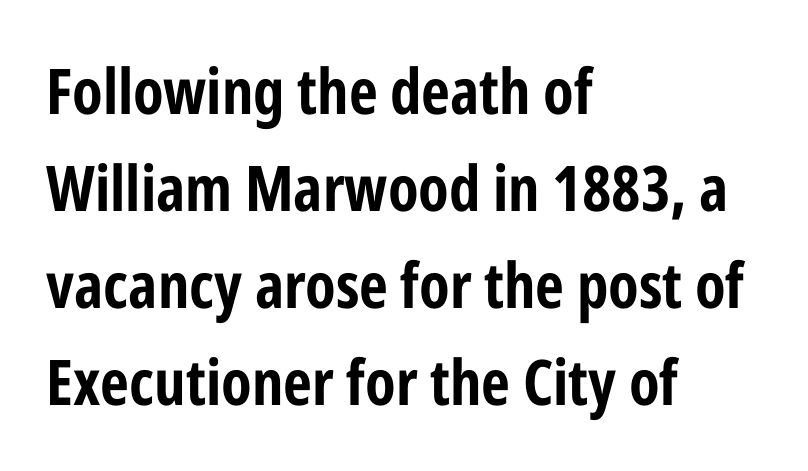
The image shows 63 px bold, condensed sans-serif type, upright; set left-aligned, normal line spacing (1.54x), normal letter spacing, not underlined; low stroke contrast and a medium x-height.
